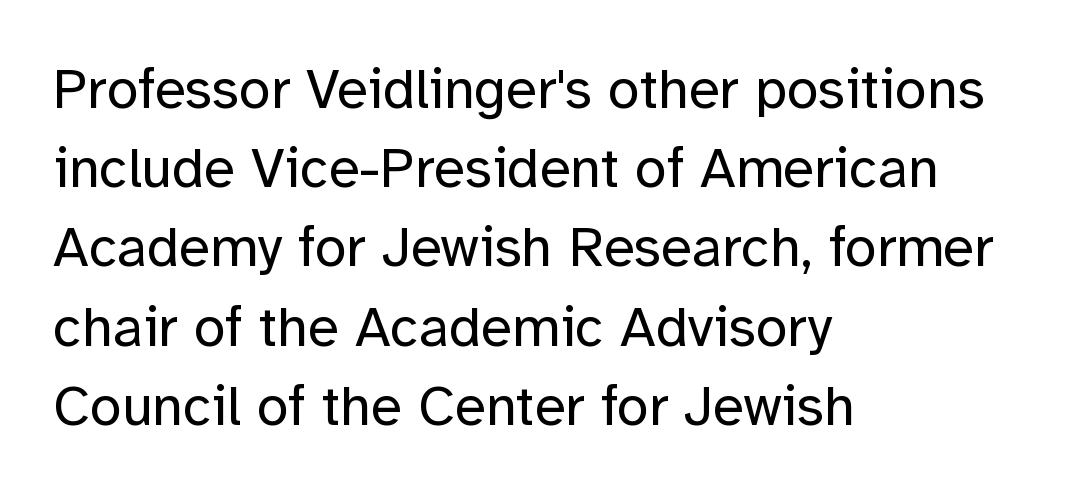
The image shows 57 px regular-weight sans-serif type, upright; set left-aligned, normal line spacing (1.39x), normal letter spacing, not underlined; low stroke contrast and a medium x-height.
